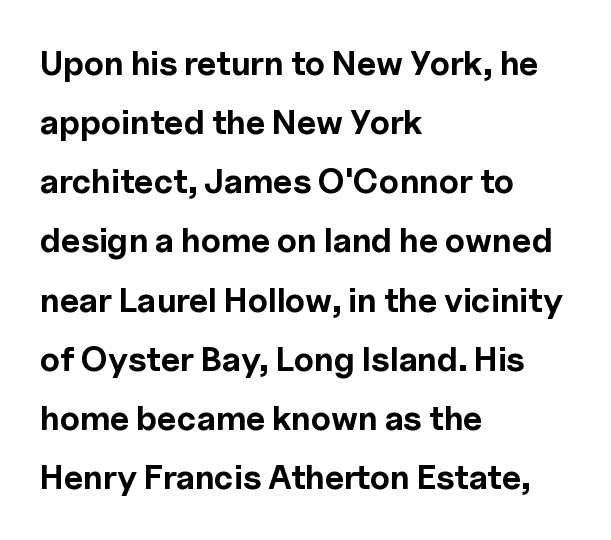
Q: Is the text bold? A: Yes.
Q: Is the text italic (slanted)? A: No, it is upright.
Q: Is the typeface a serif or a sans-serif typeface? A: Sans-serif.
Q: Is the text underlined? A: No.
Q: How is the paragraph aligned? A: Left-aligned.
Q: Is the spacing between letters normal or unusually wide? A: Normal.
Q: Width (condensed, normal, or wide)? A: Normal.
Q: x-height? A: Medium.
Q: Monospaced? A: No.
